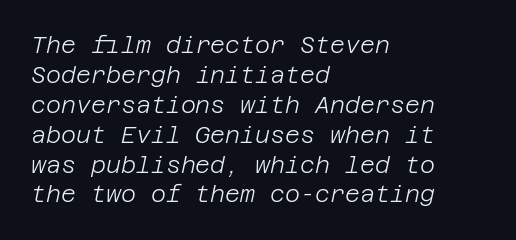
{"italic": "yes", "lean": "right", "slant_degrees": 12, "bold": "no", "underline": "no", "align": "left", "line_spacing": "normal", "line_spacing_ratio": 1.3, "letter_spacing": "normal", "letter_spacing_em": 0.0, "glyph_px": 23}
